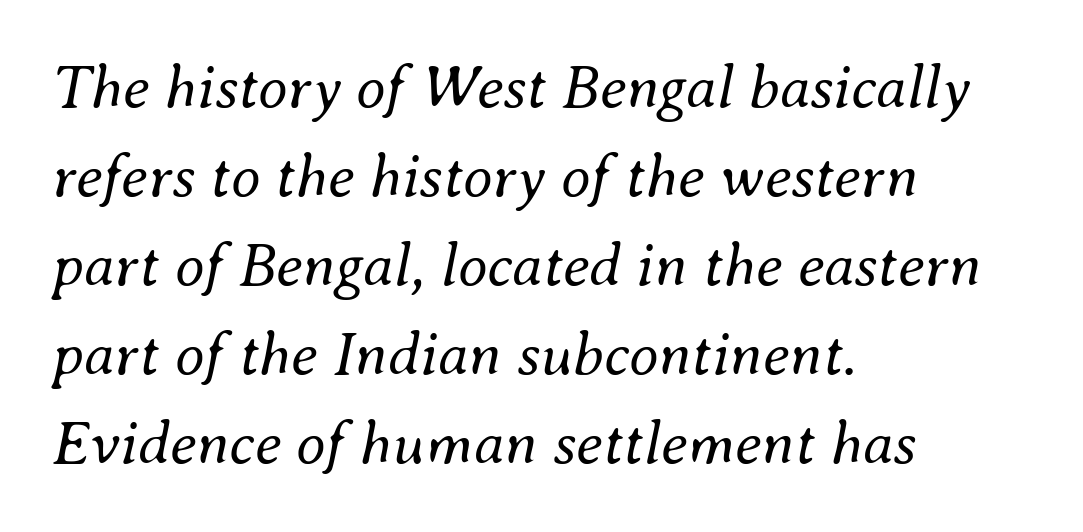
Is the letter spacing exaggerated? No — it looks like the ordinary default. The passage is arranged the way most books set body copy — flush left. Regular leading. Looking at the ascenders, they clearly lean. Counters stay open thanks to moderate or lighter strokes.
